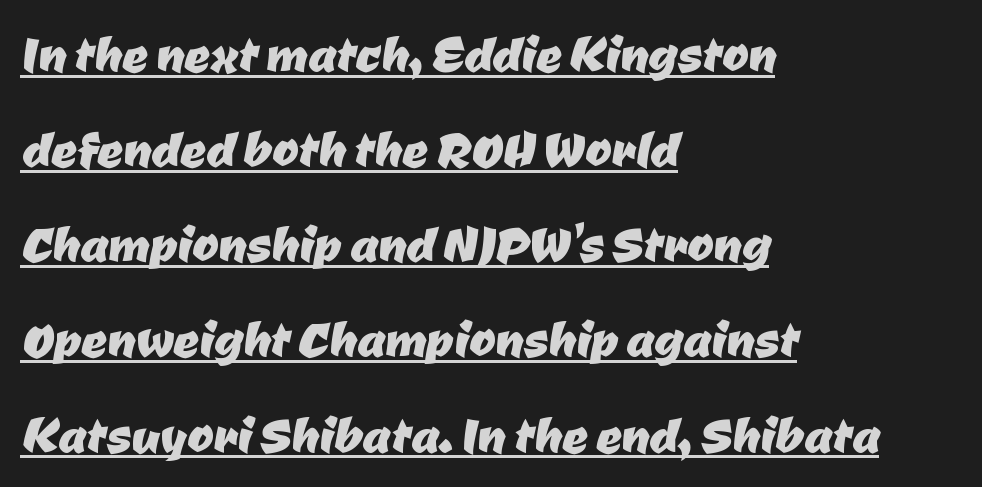
The image shows 63 px sans-serif type; set left-aligned, normal line spacing (1.51x), normal letter spacing, underlined; low stroke contrast and a medium x-height.
